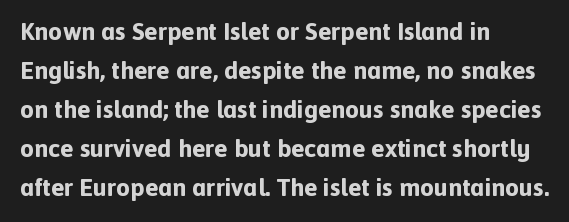
{"italic": "no", "bold": "yes", "underline": "no", "align": "left", "line_spacing": "normal", "line_spacing_ratio": 1.56, "letter_spacing": "normal", "letter_spacing_em": 0.0, "glyph_px": 25}
